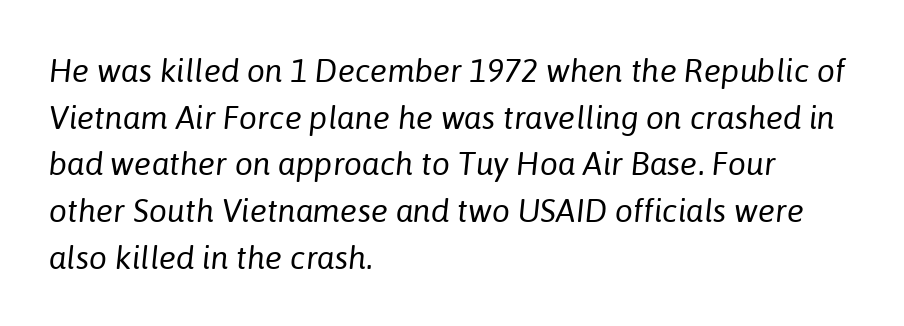
These lines stack with their left ends in a neat column. Proportional: the letters do not fall into vertical columns. Each stroke keeps to a modest, everyday thickness or less. The passage shown is not underscored anywhere. Look at the tracking — it's just the regular setting, nothing added. One glance says typical: line gaps are just what's usual.
